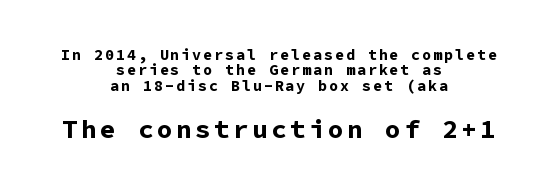
{"italic": "no", "bold": "yes", "underline": "no", "align": "center", "line_spacing": "tight", "line_spacing_ratio": 1.03, "larger_block": "second", "size_ratio": 1.73, "glyph_px": 26}
